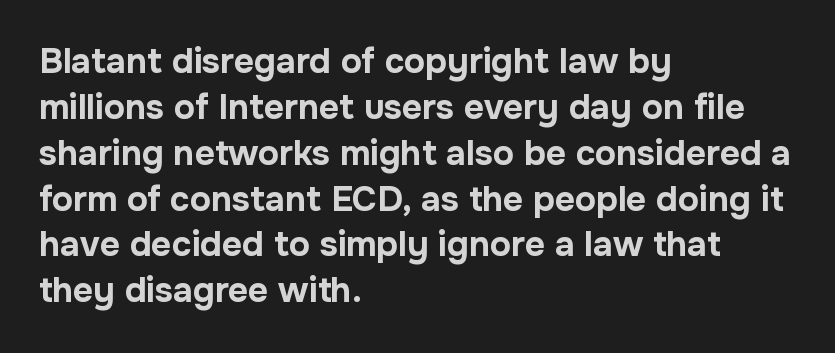
Q: Is the text bold? A: Yes.
Q: Is the text italic (slanted)? A: No, it is upright.
Q: Is the typeface a serif or a sans-serif typeface? A: Sans-serif.
Q: Is the text underlined? A: No.
Q: How is the paragraph aligned? A: Left-aligned.
Q: Is the spacing between letters normal or unusually wide? A: Normal.
Q: Is the spacing between lines tight, normal or loose? A: Normal.
Q: Width (condensed, normal, or wide)? A: Normal.
Q: Stroke contrast? A: Low.
Q: x-height? A: Medium.
Q: Monospaced? A: No.
